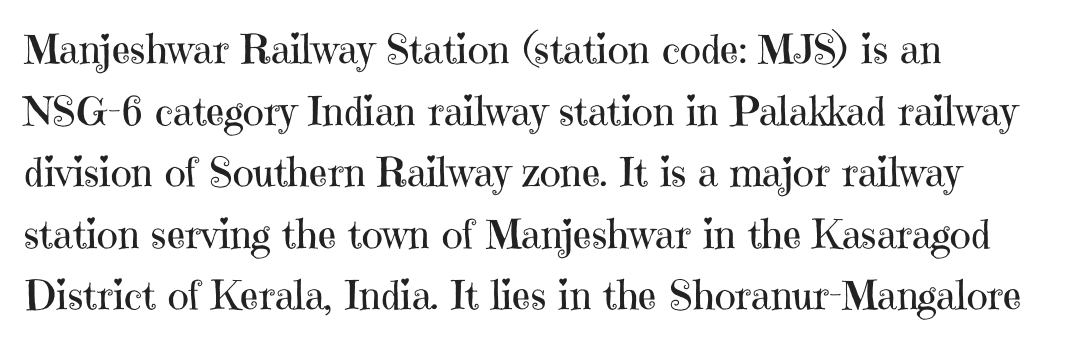
{"serif": "yes", "italic": "no", "bold": "no", "weight": "regular", "width": "normal", "stroke_contrast": "high", "x_height": "medium", "monospaced": "no", "underline": "no", "align": "left", "line_spacing": "normal", "line_spacing_ratio": 1.54, "letter_spacing": "normal", "letter_spacing_em": 0.0, "glyph_px": 40}
